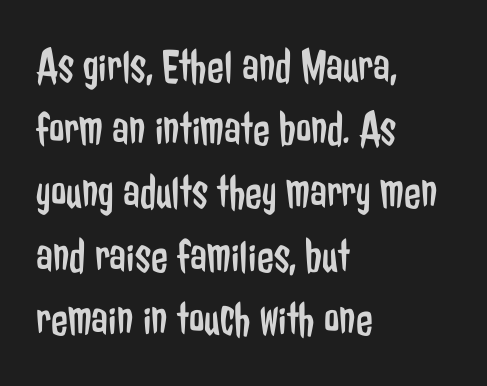
{"serif": "no", "italic": "no", "bold": "no", "weight": "regular", "width": "condensed", "stroke_contrast": "low", "x_height": "medium", "monospaced": "no", "underline": "no", "align": "left", "line_spacing": "normal", "line_spacing_ratio": 1.29, "letter_spacing": "normal", "letter_spacing_em": 0.0, "glyph_px": 49}
